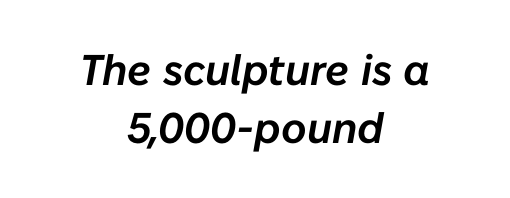
{"italic": "yes", "lean": "right", "slant_degrees": 10, "width": "normal", "stroke_contrast": "low", "x_height": "medium", "monospaced": "no", "underline": "no", "align": "center", "line_spacing": "normal", "line_spacing_ratio": 1.34, "letter_spacing": "normal", "letter_spacing_em": 0.0, "glyph_px": 43}
